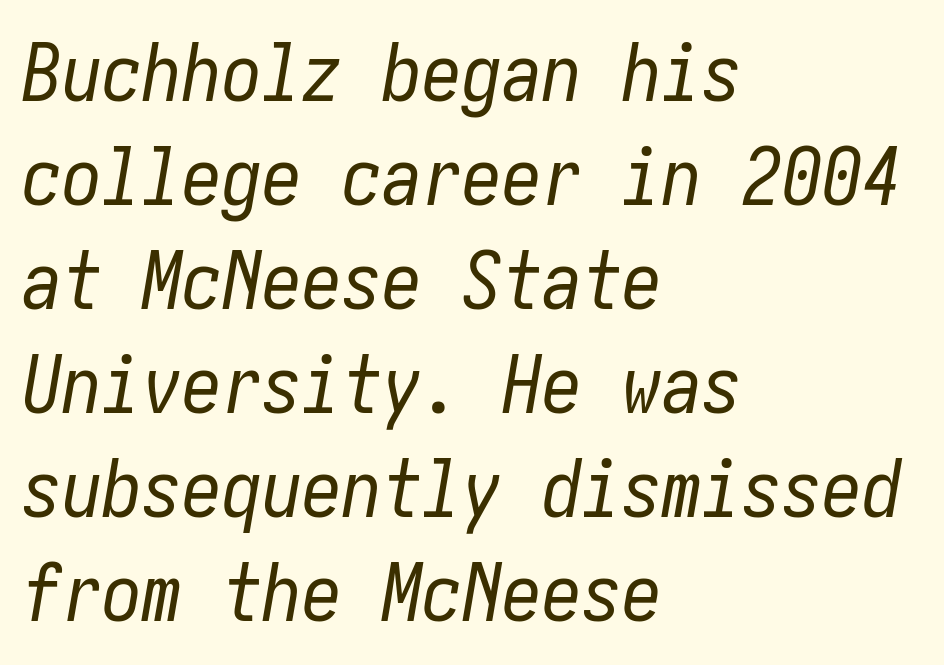
The image shows 80 px regular-weight, condensed type, italic (leaning right); set left-aligned, normal line spacing (1.3x), normal letter spacing, not underlined; low stroke contrast and a medium x-height.
